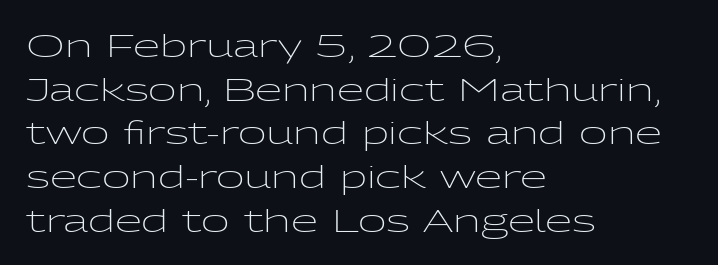
The image shows 31 px light, wide sans-serif type, upright; set left-aligned, normal line spacing (1.41x), normal letter spacing, not underlined; low stroke contrast and a medium x-height.
